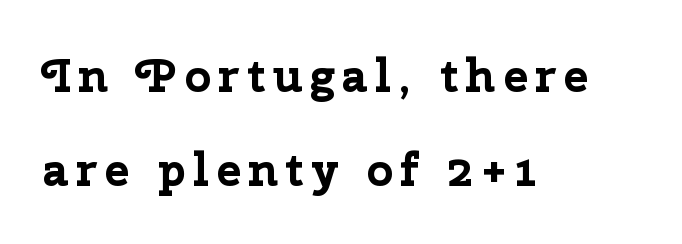
Q: Is the text bold? A: Yes.
Q: Is the text italic (slanted)? A: No, it is upright.
Q: Is the typeface a serif or a sans-serif typeface? A: Sans-serif.
Q: Is the text underlined? A: No.
Q: How is the paragraph aligned? A: Left-aligned.
Q: Is the spacing between lines tight, normal or loose? A: Loose.
Q: Width (condensed, normal, or wide)? A: Normal.
Q: Stroke contrast? A: Low.
Q: x-height? A: Medium.
Q: Monospaced? A: No.
